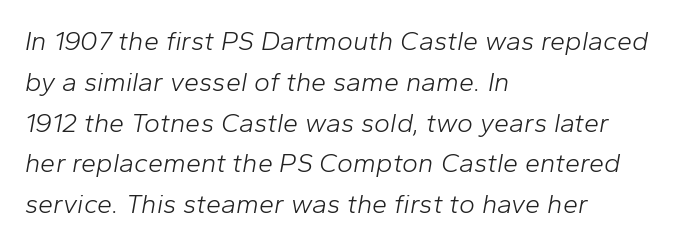
The font's italic variant was chosen for this text. Descenders hang freely into open space. What stands out about the letter spacing? Nothing — it is the standard amount. The rendering uses a moderate line-height, typical for paragraphs. Reading down the block, your eye returns to a fixed left position each line.
